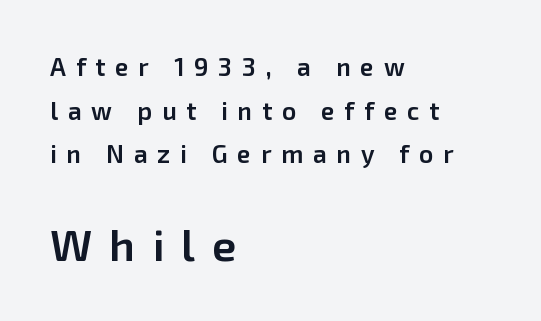
{"serif": "no", "italic": "no", "bold": "semi", "weight": "semibold", "width": "normal", "stroke_contrast": "low", "x_height": "medium", "monospaced": "no", "underline": "no", "align": "left", "line_spacing_ratio": 1.75, "letter_spacing": "wide", "letter_spacing_em": 0.39, "larger_block": "second", "size_ratio": 1.76, "glyph_px": 44}
